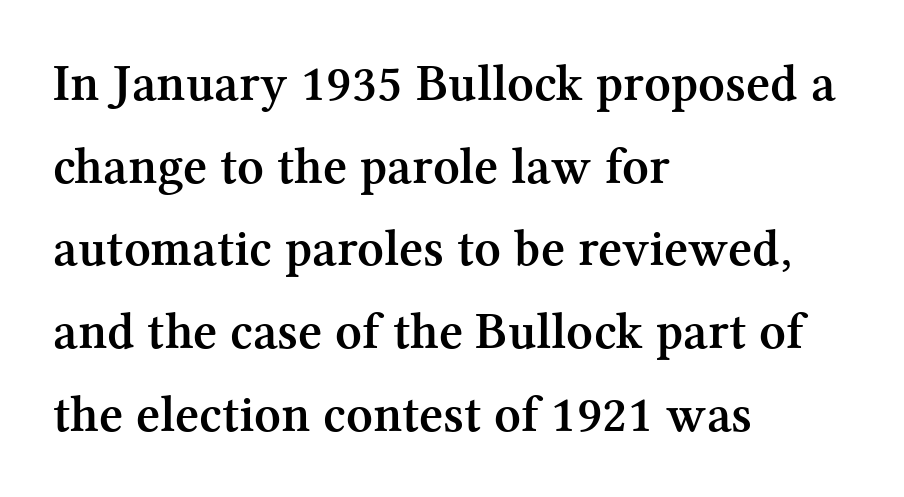
Nobody drew a line under any word here. Stroke thickness is high; the sample reads as a true bold. Yep, those are serifs on the letters. A classic flush-left, rag-right setting is used for this passage.
